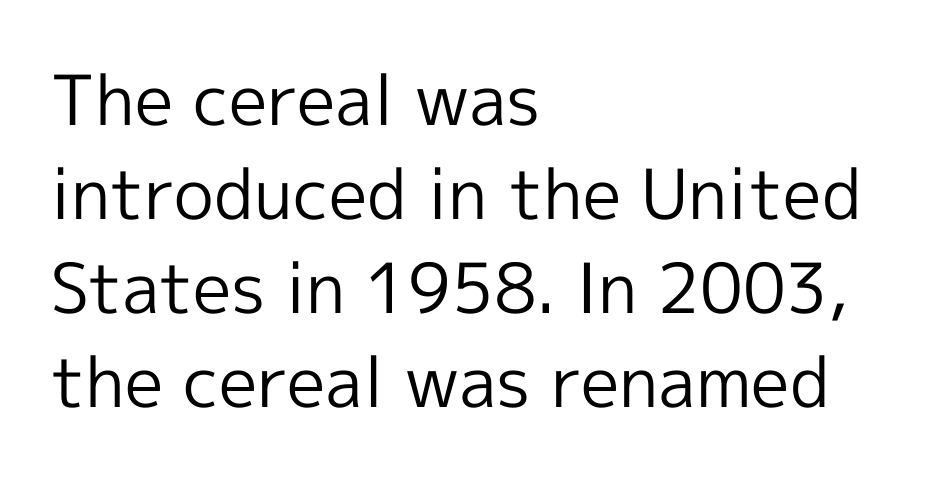
{"serif": "no", "italic": "no", "bold": "no", "weight": "regular", "width": "normal", "x_height": "medium", "monospaced": "no", "underline": "no", "align": "left", "line_spacing": "normal", "line_spacing_ratio": 1.36, "letter_spacing": "normal", "letter_spacing_em": 0.0, "glyph_px": 69}
